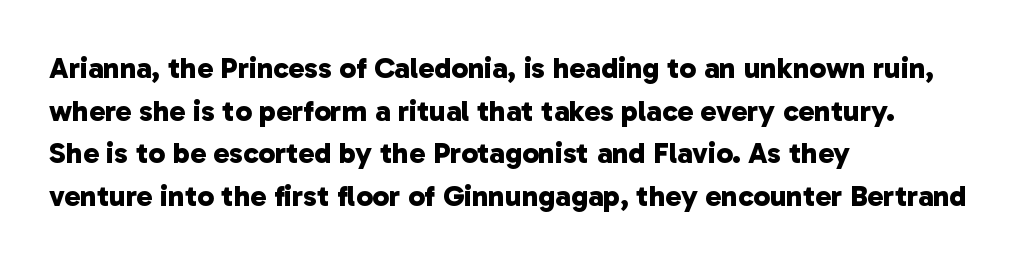
The image shows 30 px bold sans-serif type; set left-aligned, normal line spacing (1.42x), normal letter spacing, not underlined; low stroke contrast and a medium x-height.
